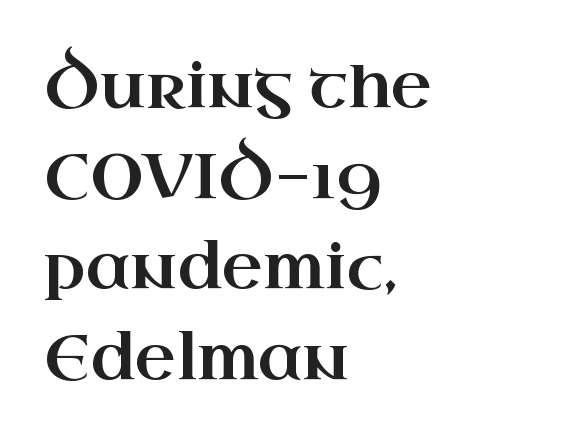
Is there much room between lines? A standard amount, neither cramped nor airy. Quick note: underline off. The font family rendered here belongs to the serif group. Ordinary non-slanted type is in use. Is the block centered? No — it sits flush against the left margin.
